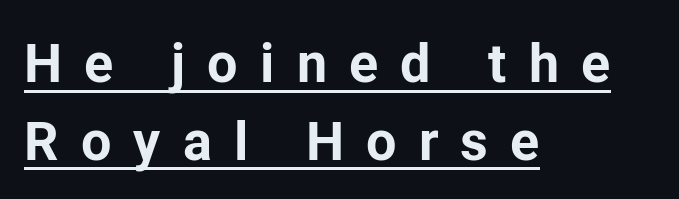
{"serif": "no", "italic": "no", "bold": "yes", "weight": "bold", "width": "normal", "stroke_contrast": "low", "x_height": "medium", "monospaced": "no", "underline": "yes", "align": "left", "line_spacing": "normal", "line_spacing_ratio": 1.44, "letter_spacing": "wide", "letter_spacing_em": 0.41, "glyph_px": 54}
